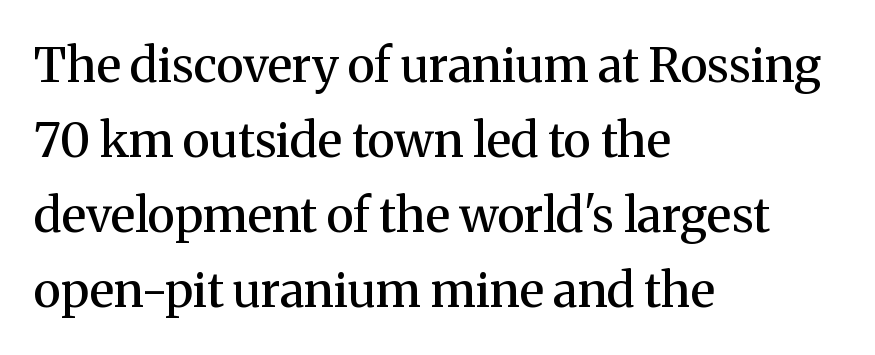
This sample uses an upright cut, with every glyph sitting square on the baseline. The letters carry serifs — small finishing strokes at the ends of their stems. These lines keep a tight, regular rhythm from letter to letter. The space beneath each line is pristine and unruled. Do the characters align in a grid? No, the font is proportional.
